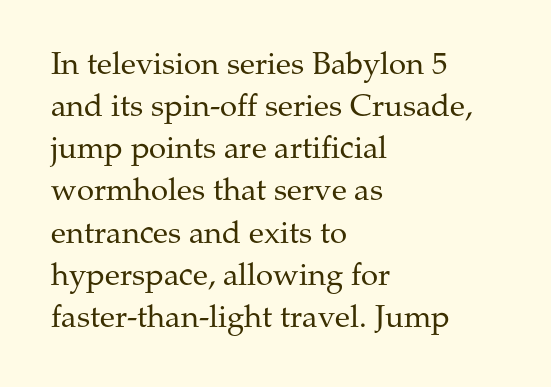
Q: Is the text bold? A: No.
Q: Is the text italic (slanted)? A: No, it is upright.
Q: Is the typeface a serif or a sans-serif typeface? A: Serif.
Q: Is the text underlined? A: No.
Q: How is the paragraph aligned? A: Left-aligned.
Q: Is the spacing between letters normal or unusually wide? A: Normal.
Q: Is the spacing between lines tight, normal or loose? A: Normal.
Q: Width (condensed, normal, or wide)? A: Normal.
Q: Stroke contrast? A: Medium.
Q: x-height? A: Medium.
Q: Monospaced? A: No.
